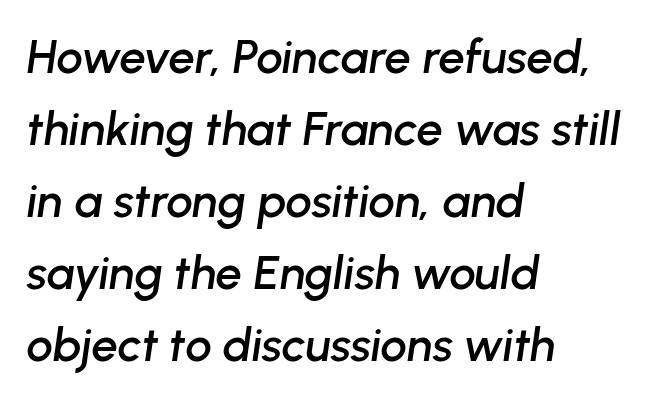
The image shows 47 px text type, italic (leaning right); set left-aligned, normal line spacing (1.53x), normal letter spacing, not underlined; low stroke contrast and a medium x-height.
